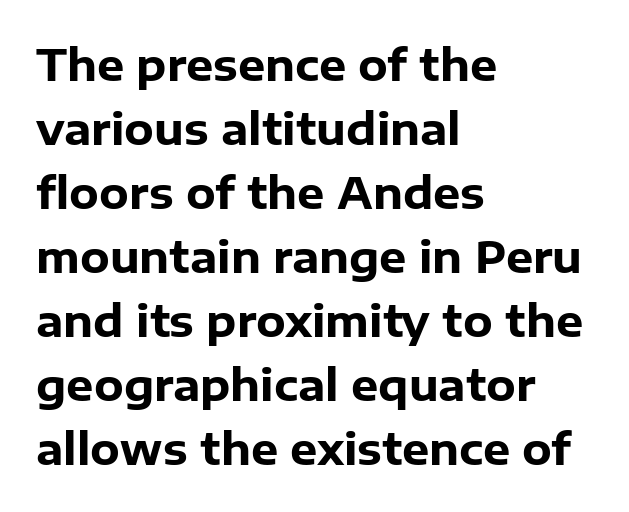
Q: Is the text bold? A: Yes.
Q: Is the text italic (slanted)? A: No, it is upright.
Q: Is the typeface a serif or a sans-serif typeface? A: Sans-serif.
Q: Is the text underlined? A: No.
Q: How is the paragraph aligned? A: Left-aligned.
Q: Is the spacing between letters normal or unusually wide? A: Normal.
Q: Is the spacing between lines tight, normal or loose? A: Normal.
Q: Width (condensed, normal, or wide)? A: Normal.
Q: Stroke contrast? A: Low.
Q: x-height? A: Medium.
Q: Monospaced? A: No.
